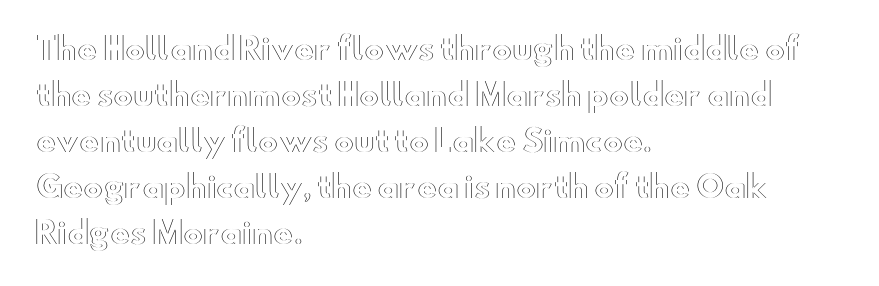
The axis of the letterforms is exactly vertical. The area under the type is left untouched. Is the block centered? No — it sits flush against the left margin. Here the designer chose a conventional face with non-uniform glyph widths. The line-height multiplier appears to be the usual default. How are the letters spaced? Ordinarily, with no added tracking.
